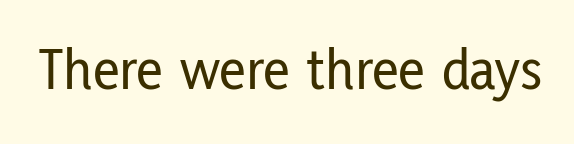
The image shows 59 px condensed sans-serif type, upright; set normal letter spacing, not underlined; low stroke contrast and a medium x-height.
